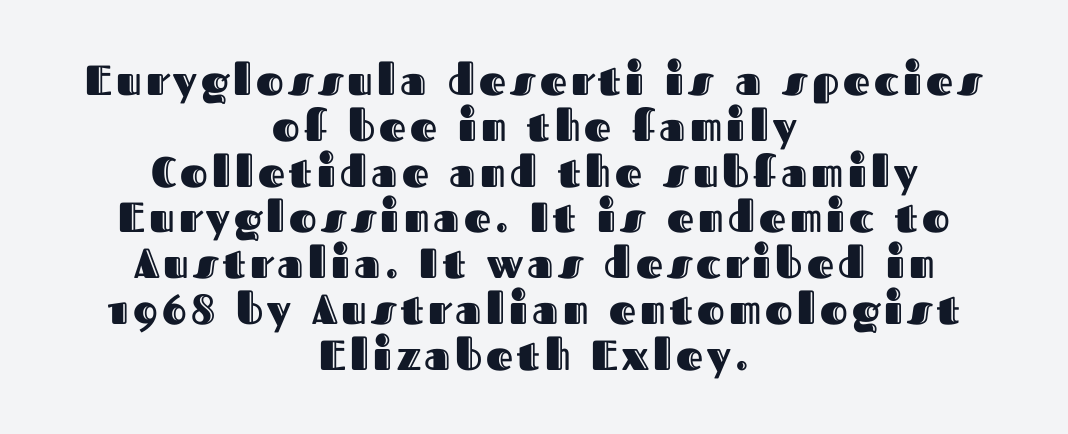
The image shows 42 px text type, upright; set centered, tight line spacing (1.09x), not underlined; a medium x-height.
